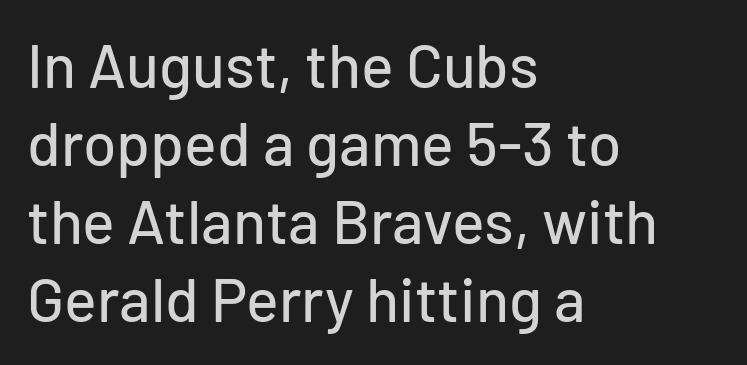
Q: Is the text italic (slanted)? A: No, it is upright.
Q: Is the typeface a serif or a sans-serif typeface? A: Sans-serif.
Q: Is the text underlined? A: No.
Q: How is the paragraph aligned? A: Left-aligned.
Q: Is the spacing between letters normal or unusually wide? A: Normal.
Q: Is the spacing between lines tight, normal or loose? A: Normal.
Q: Width (condensed, normal, or wide)? A: Normal.
Q: Stroke contrast? A: Low.
Q: x-height? A: Medium.
Q: Monospaced? A: No.
